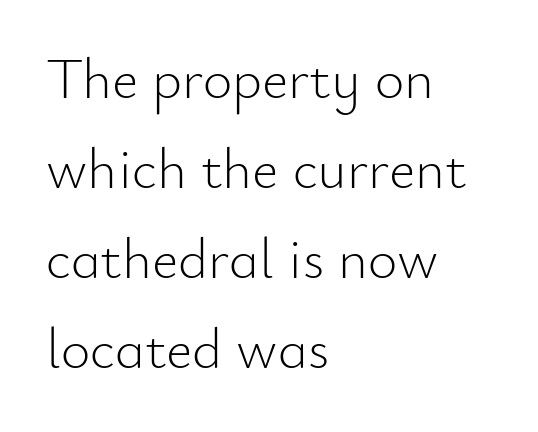
Q: Is the text bold? A: No.
Q: Is the text italic (slanted)? A: No, it is upright.
Q: Is the typeface a serif or a sans-serif typeface? A: Sans-serif.
Q: Is the text underlined? A: No.
Q: How is the paragraph aligned? A: Left-aligned.
Q: Is the spacing between letters normal or unusually wide? A: Normal.
Q: Is the spacing between lines tight, normal or loose? A: Normal.
Q: Width (condensed, normal, or wide)? A: Normal.
Q: Stroke contrast? A: Low.
Q: x-height? A: Small.
Q: Monospaced? A: No.
